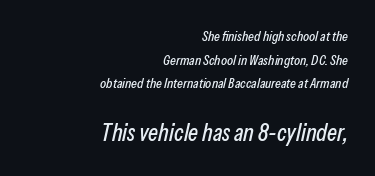
The image shows 24 px text type, italic (leaning right); set right-aligned, normal line spacing (1.68x), normal letter spacing, not underlined; the second (bottom) block is 1.71x larger.
